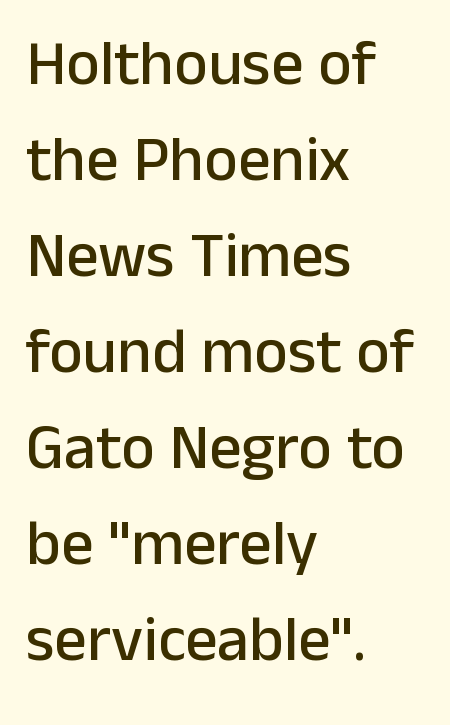
{"serif": "no", "italic": "no", "width": "normal", "stroke_contrast": "low", "x_height": "medium", "monospaced": "no", "underline": "no", "align": "left", "line_spacing": "normal", "line_spacing_ratio": 1.5, "letter_spacing": "normal", "letter_spacing_em": 0.0, "glyph_px": 64}
